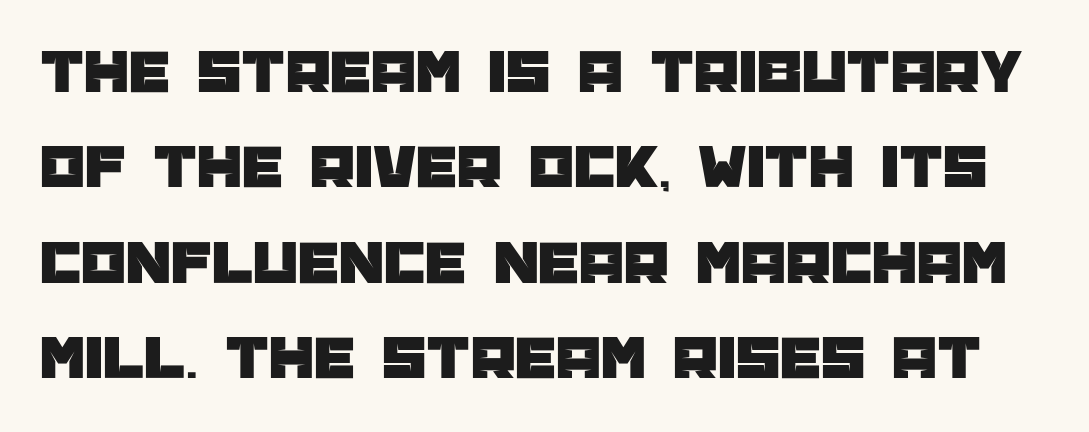
The strip under each line holds only bare page. Tracking here is standard; glyphs follow each other at the usual distance. Is this a fixed-width face? No — the glyphs have proportional, varying widths. Compared with typical paragraphs, the rows here are spaced about the same. Italic: no, the glyphs are upright roman.
